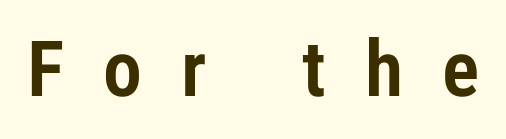
Spacing between characters has been opened up far beyond the box default. You could not count columns in this text — the font is proportionally spaced. The typography opts for an upright posture over an oblique one. The strip under each line holds only bare page.
